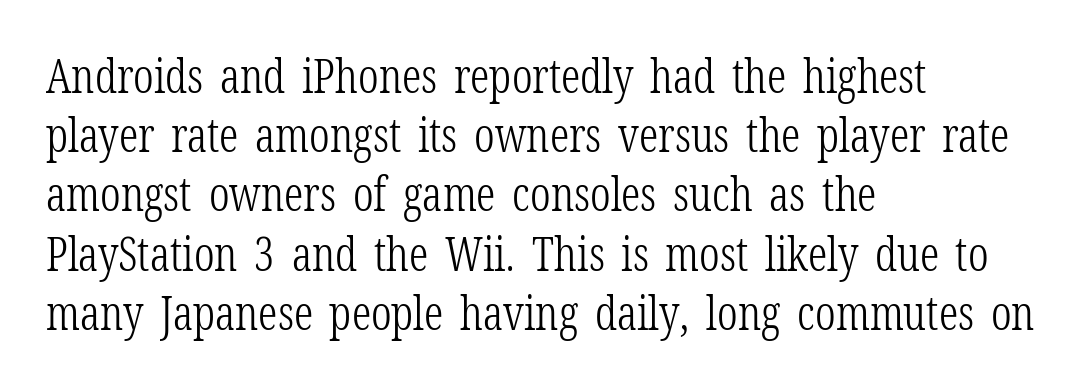
{"serif": "yes", "italic": "no", "bold": "no", "weight": "light", "width": "condensed", "stroke_contrast": "low", "x_height": "medium", "monospaced": "no", "underline": "no", "align": "left", "line_spacing": "normal", "line_spacing_ratio": 1.26, "letter_spacing": "normal", "letter_spacing_em": 0.0, "glyph_px": 47}
